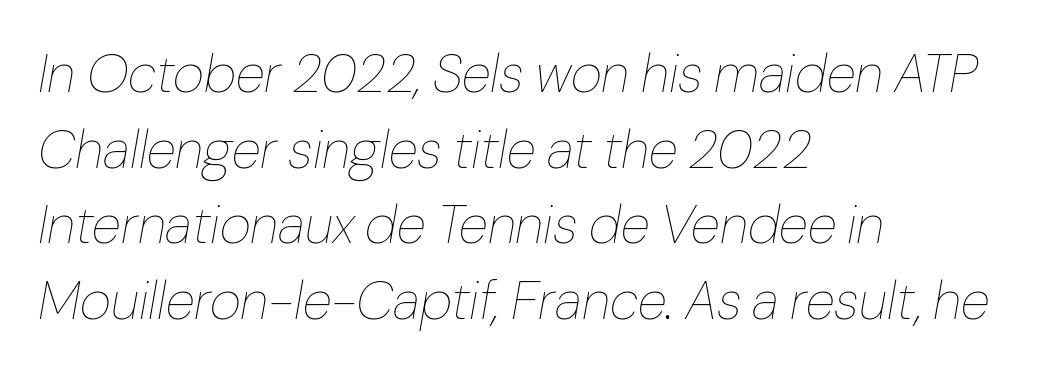
{"italic": "yes", "lean": "right", "slant_degrees": 10, "bold": "no", "weight": "thin", "width": "normal", "stroke_contrast": "low", "x_height": "medium", "monospaced": "no", "underline": "no", "align": "left", "line_spacing": "normal", "line_spacing_ratio": 1.4, "letter_spacing": "normal", "letter_spacing_em": 0.0, "glyph_px": 54}
